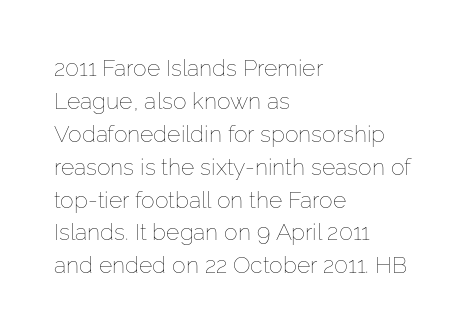
Q: Is the text bold? A: No.
Q: Is the text italic (slanted)? A: No, it is upright.
Q: Is the text underlined? A: No.
Q: How is the paragraph aligned? A: Left-aligned.
Q: Is the spacing between letters normal or unusually wide? A: Normal.
Q: Is the spacing between lines tight, normal or loose? A: Normal.
